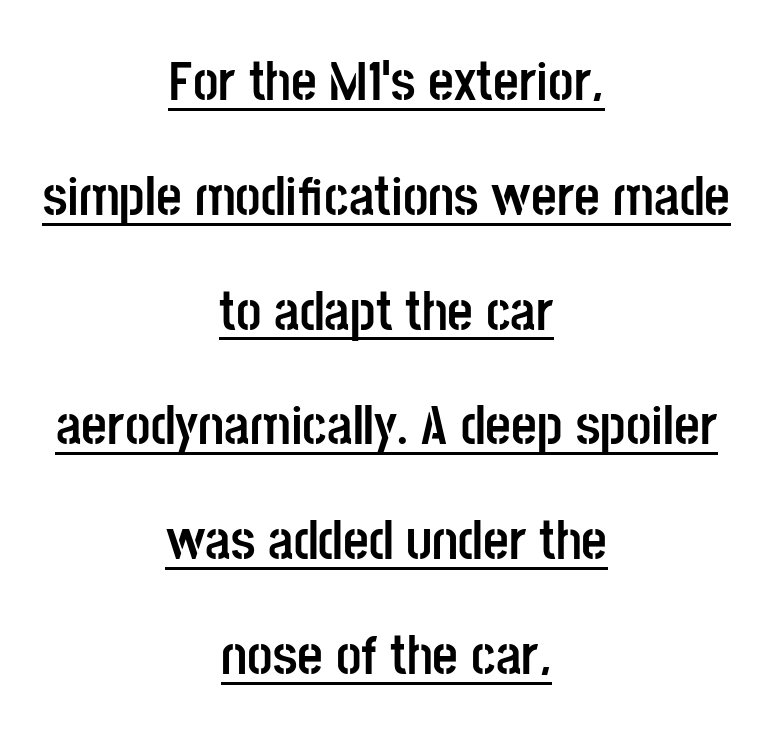
{"serif": "no", "italic": "no", "bold": "yes", "weight": "semibold", "width": "condensed", "stroke_contrast": "low", "x_height": "large", "monospaced": "no", "underline": "yes", "align": "center", "line_spacing": "loose", "line_spacing_ratio": 2.05, "letter_spacing": "normal", "letter_spacing_em": 0.0, "glyph_px": 56}
